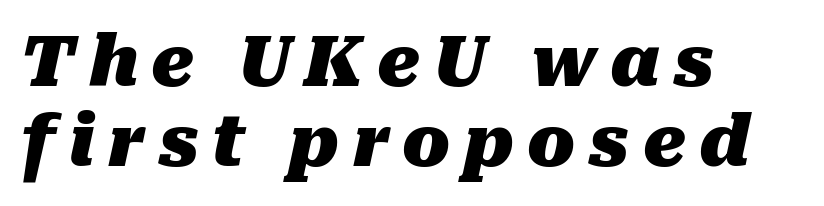
Q: Is the text bold? A: Yes.
Q: Is the text italic (slanted)? A: Yes, it leans right by about 10 degrees.
Q: Is the text underlined? A: No.
Q: How is the paragraph aligned? A: Left-aligned.
Q: Is the spacing between lines tight, normal or loose? A: Tight.
Q: Width (condensed, normal, or wide)? A: Normal.
Q: Stroke contrast? A: Medium.
Q: x-height? A: Medium.
Q: Monospaced? A: No.
